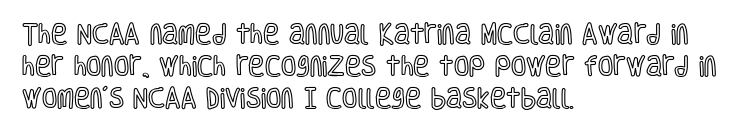
Q: Is the text italic (slanted)? A: No, it is upright.
Q: Is the text underlined? A: No.
Q: How is the paragraph aligned? A: Left-aligned.
Q: Is the spacing between letters normal or unusually wide? A: Normal.
Q: Is the spacing between lines tight, normal or loose? A: Normal.
